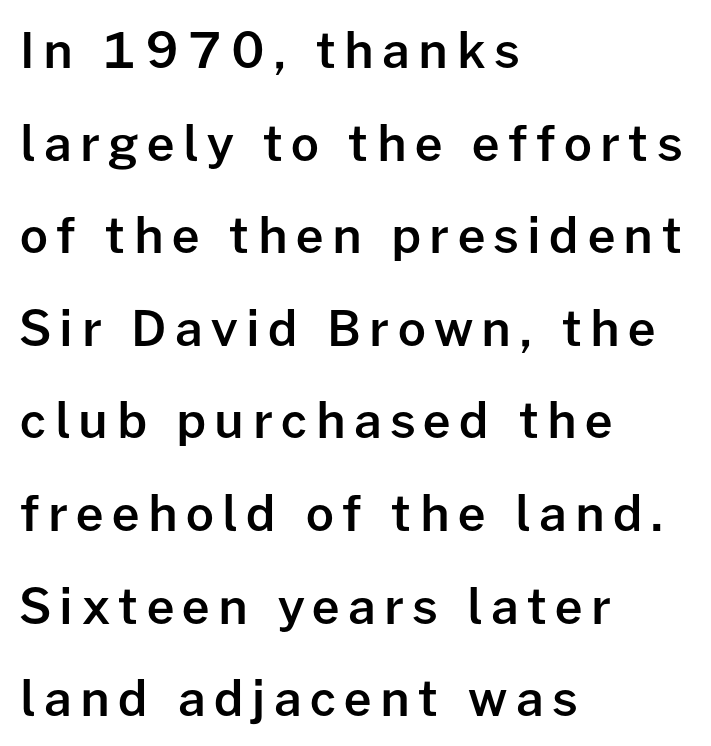
Q: Is the text bold? A: Semi-bold.
Q: Is the text italic (slanted)? A: No, it is upright.
Q: Is the typeface a serif or a sans-serif typeface? A: Sans-serif.
Q: Is the text underlined? A: No.
Q: How is the paragraph aligned? A: Left-aligned.
Q: Width (condensed, normal, or wide)? A: Normal.
Q: Stroke contrast? A: Low.
Q: x-height? A: Medium.
Q: Monospaced? A: No.
